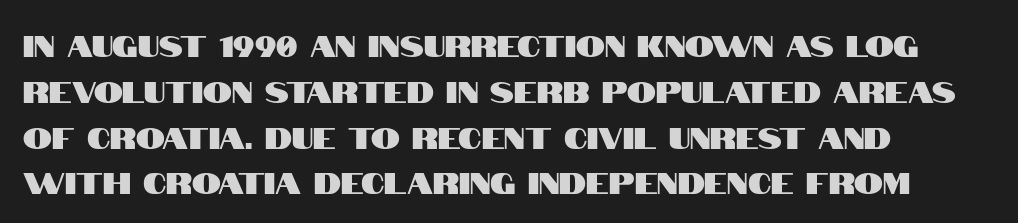
The glyphs are unaccompanied by any horizontal stroke below them. Nope, no serifs anywhere on these letters. There is no visible air inserted between adjacent glyphs. Spacing verdict: proportional, widths tailored to each character. The type sits square on the baseline with zero lean. Leading: standard.
